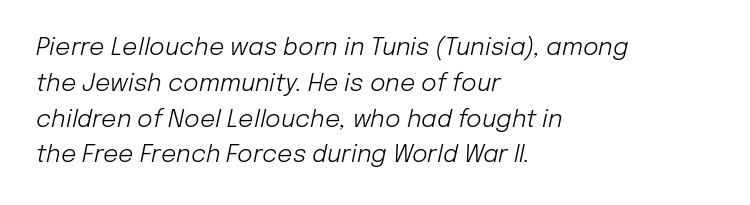
Q: Is the text bold? A: No.
Q: Is the text italic (slanted)? A: Yes, it leans right by about 12 degrees.
Q: Is the text underlined? A: No.
Q: How is the paragraph aligned? A: Left-aligned.
Q: Is the spacing between letters normal or unusually wide? A: Normal.
Q: Is the spacing between lines tight, normal or loose? A: Normal.
